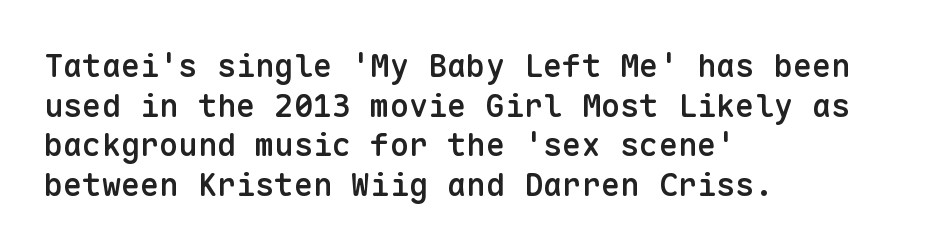
The image shows 32 px semibold sans-serif type, upright, monospaced; set left-aligned, line spacing 1.24x, normal letter spacing, not underlined; low stroke contrast and a medium x-height.
